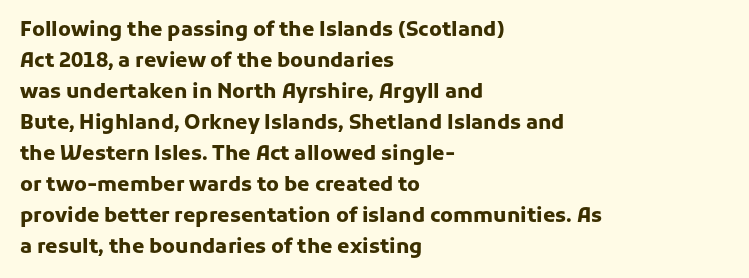
This is heavy type, rendered in bold. No extra tracking has been applied to these lines. The lines in this sample share a left origin and differ only in where they stop. A typesetter would call this leading conventional body-copy spacing. The typography opts for an upright posture over an oblique one. No word sits above an underline.
